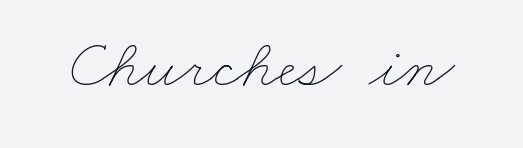
This rendering features lettering with no underline. Here the designer chose a conventional face with non-uniform glyph widths. The letterforms sit at book weight or below. No extra tracking has been applied to these lines.
